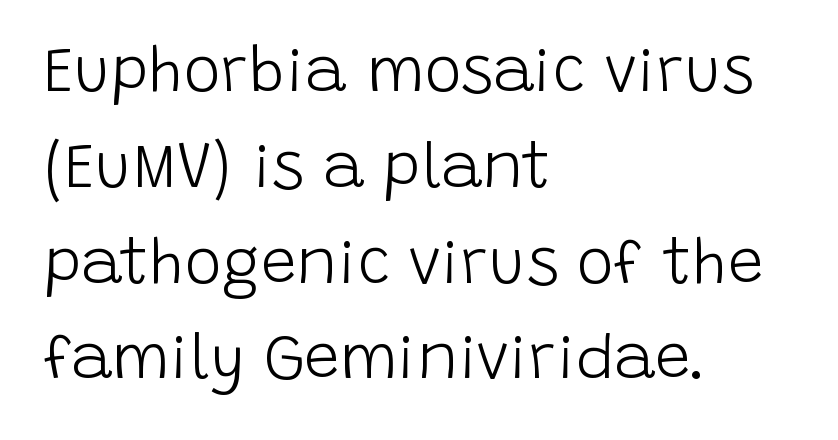
Designer's note — italics off, roman on. Where is the straight margin? On the left. The passage shown is not bold in any degree. The area under the type is left untouched.
